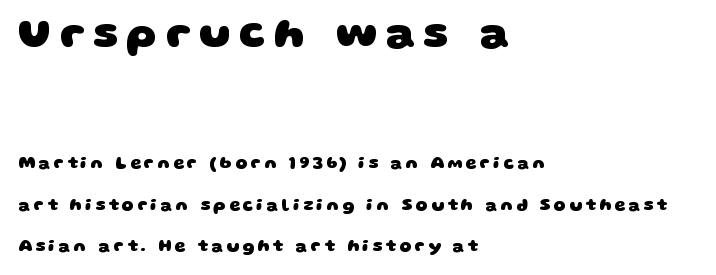
Widely set lines give the paragraph a tall, airy silhouette. The face used here is proportionally spaced, like ordinary book or web type. A clean baseline with only descenders dipping below it. The composition opens big and finishes small. Line beginnings align vertically; line endings do not.
